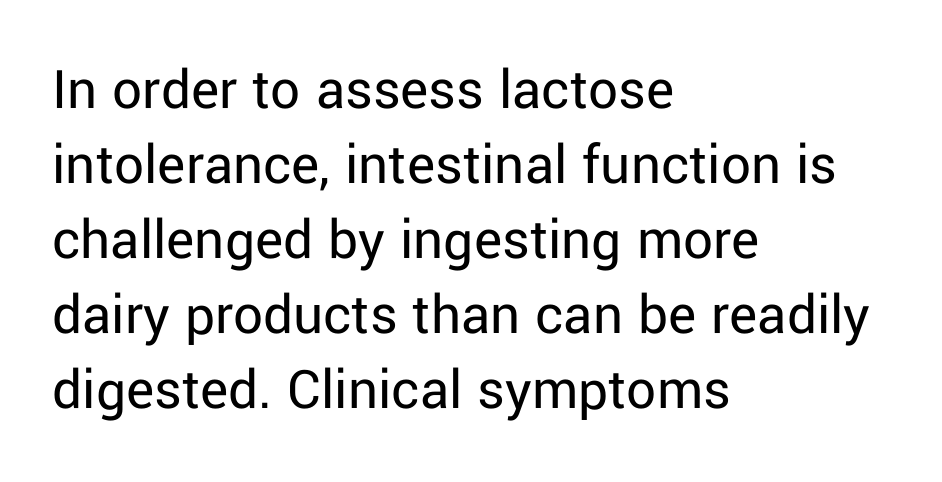
{"serif": "no", "italic": "no", "bold": "no", "weight": "regular", "width": "normal", "stroke_contrast": "low", "x_height": "medium", "monospaced": "no", "underline": "no", "align": "left", "line_spacing": "normal", "line_spacing_ratio": 1.27, "letter_spacing": "normal", "letter_spacing_em": 0.0, "glyph_px": 59}
